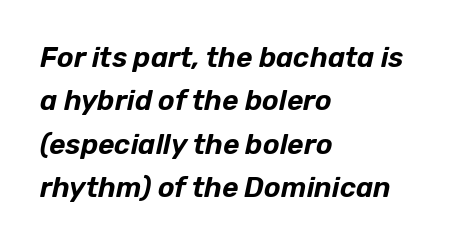
What stands out about the letter spacing? Nothing — it is the standard amount. Nobody drew a line under any word here. One-word summary of the alignment: left. A typesetter would mark this as italic.
